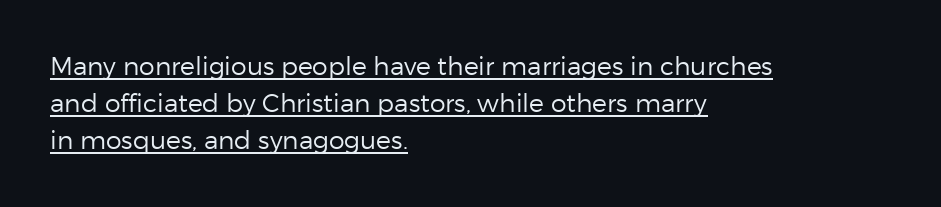
Q: Is the text bold? A: No.
Q: Is the text italic (slanted)? A: No, it is upright.
Q: Is the text underlined? A: Yes.
Q: How is the paragraph aligned? A: Left-aligned.
Q: Is the spacing between letters normal or unusually wide? A: Normal.
Q: Is the spacing between lines tight, normal or loose? A: Normal.
